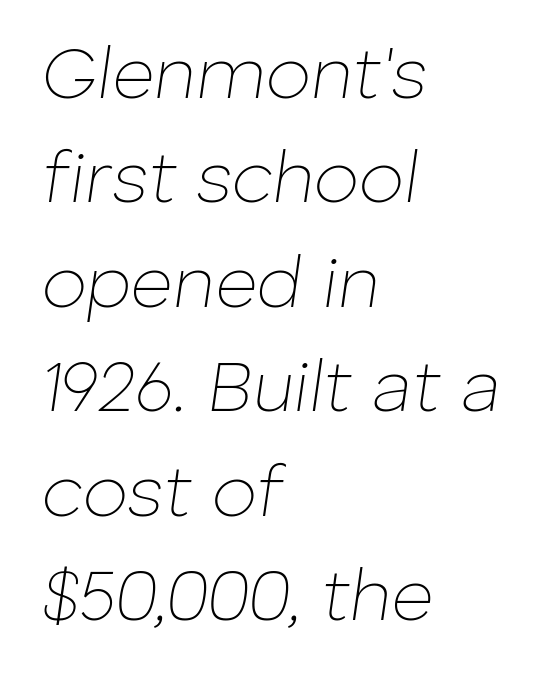
The typesetting does not lean heavy: it is not bold. Short and long lines alike share a common starting point at left. Honestly, the letter spacing is just normal — you wouldn't notice it. Unmarked baselines from the first word to the last.
